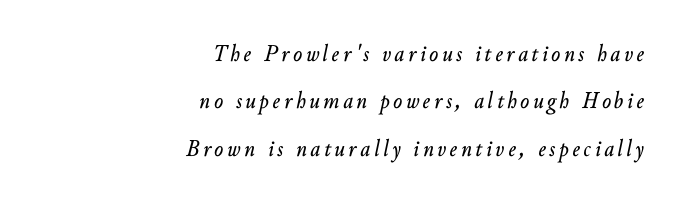
{"italic": "yes", "lean": "right", "slant_degrees": 10, "underline": "no", "align": "right", "line_spacing": "loose", "line_spacing_ratio": 1.97, "glyph_px": 24}
